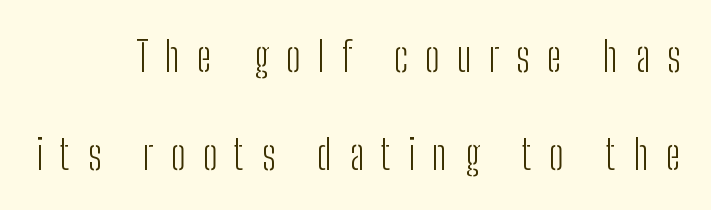
{"serif": "no", "italic": "no", "bold": "no", "weight": "light", "width": "condensed", "stroke_contrast": "low", "x_height": "medium", "monospaced": "no", "underline": "no", "line_spacing": "loose", "line_spacing_ratio": 2.39, "letter_spacing": "wide", "letter_spacing_em": 0.42, "glyph_px": 41}
